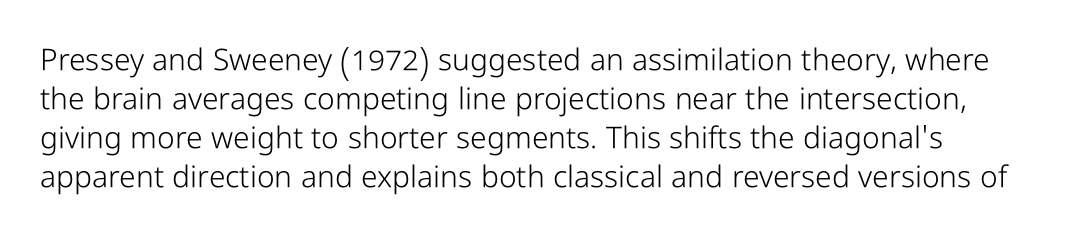
{"serif": "no", "italic": "no", "bold": "no", "weight": "light", "width": "condensed", "stroke_contrast": "low", "x_height": "medium", "monospaced": "no", "underline": "no", "line_spacing": "normal", "line_spacing_ratio": 1.3, "letter_spacing": "normal", "letter_spacing_em": 0.0, "glyph_px": 30}
